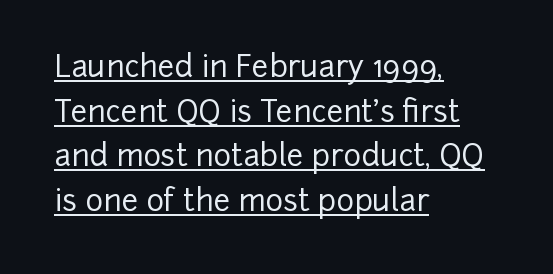
The rows are spaced the way most documents space them. No feet cap the strokes, marking this as sans-serif type. Is the block centered? No — it sits flush against the left margin. Italic: no, the glyphs are upright roman. Proportional: the letters do not fall into vertical columns.
